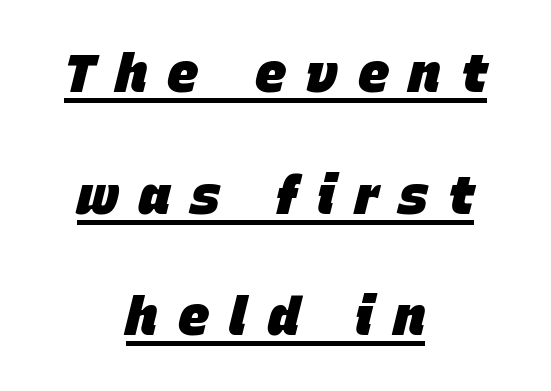
Stroke thickness is high; the sample reads as a true bold. The tracking reads as deliberately expanded to a designer's eye. Is there an underline? Yes — a line sits under the letters. Note the varied advance widths — an 'i' is clearly narrower than an 'm'. The typesetter chose a symmetrical, centered arrangement here.
